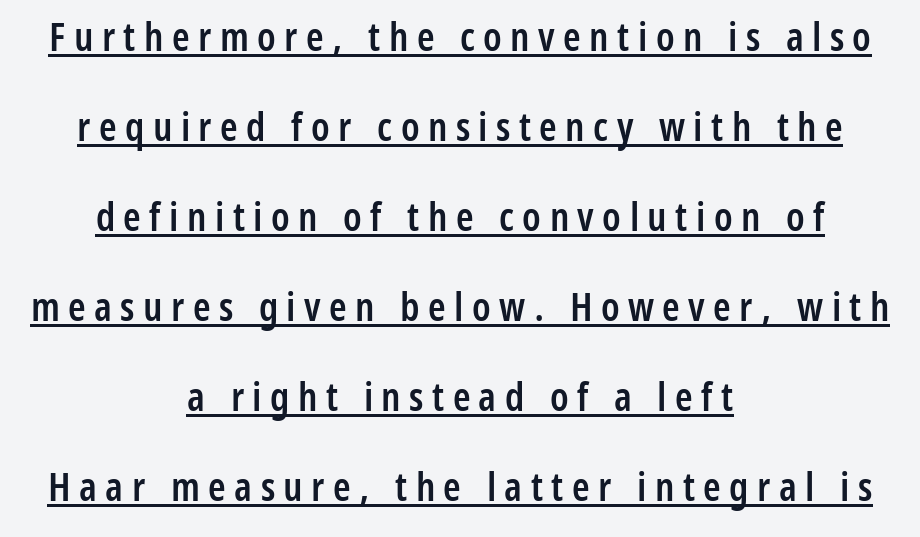
{"serif": "no", "italic": "no", "bold": "semi", "weight": "semibold", "width": "condensed", "stroke_contrast": "low", "x_height": "medium", "monospaced": "no", "underline": "yes", "align": "center", "line_spacing": "loose", "line_spacing_ratio": 2.25, "letter_spacing": "wide", "letter_spacing_em": 0.21, "glyph_px": 40}
